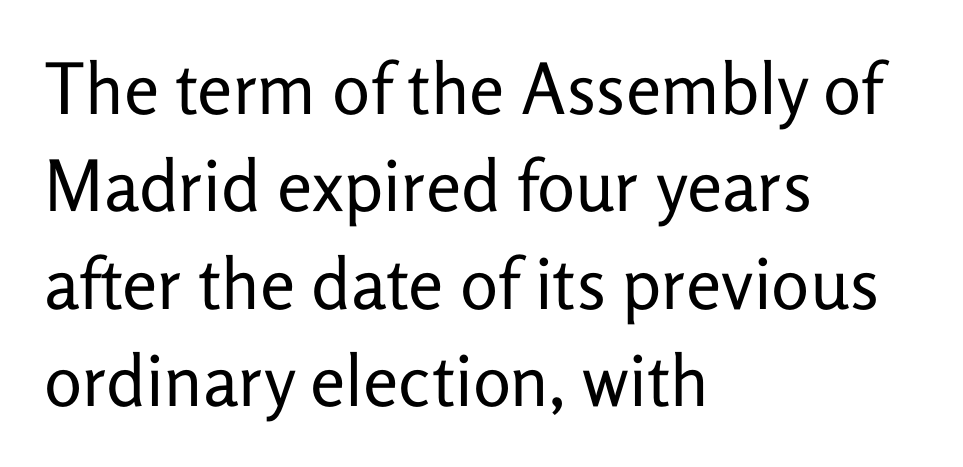
The rendering uses a moderate line-height, typical for paragraphs. Grotesque or geometric, the face here clearly has no serifs. The font sits on the lighter half of the weight spectrum, regular included. The passage shown is typed in a proportional face where columns would drift. What stands out about the letter spacing? Nothing — it is the standard amount. Does the copy run flush right? No — it runs flush left.
